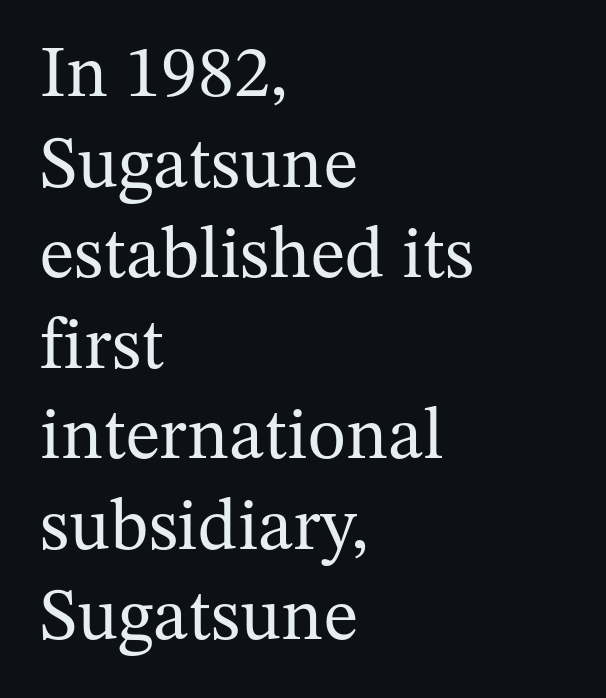
{"serif": "yes", "italic": "no", "bold": "no", "weight": "regular", "width": "normal", "stroke_contrast": "medium", "x_height": "medium", "monospaced": "no", "underline": "no", "align": "left", "line_spacing_ratio": 1.24, "letter_spacing": "normal", "letter_spacing_em": 0.0, "glyph_px": 73}
